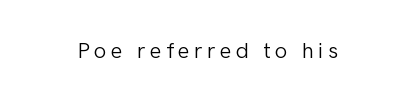
The image shows 22 px text type, upright; set unusually wide letter spacing (+0.2 em), not underlined.
